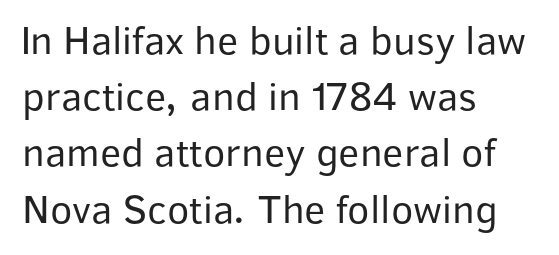
Casual observation: everything's shoved over to the left. The space beneath each line is pristine and unruled. Horizontal bands of white between lines are of average thickness. Check where the strokes stop: nothing finishes them off — pure sans. Does the lettering tilt? It doesn't — this is upright.
